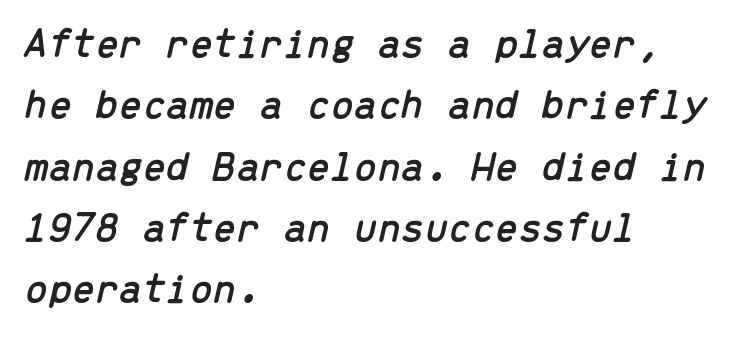
Q: Is the text italic (slanted)? A: Yes, it leans right by about 13 degrees.
Q: Is the text underlined? A: No.
Q: How is the paragraph aligned? A: Left-aligned.
Q: Is the spacing between letters normal or unusually wide? A: Normal.
Q: Is the spacing between lines tight, normal or loose? A: Normal.
Q: Width (condensed, normal, or wide)? A: Normal.
Q: Stroke contrast? A: Low.
Q: x-height? A: Medium.
Q: Monospaced? A: Yes.
